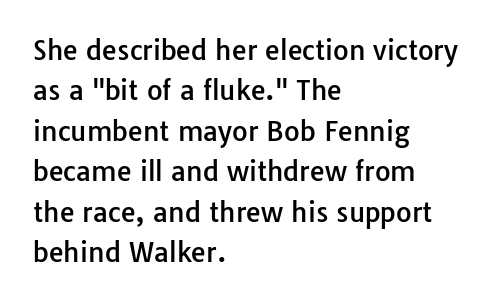
No italicization has been applied; the sample stays upright. This block has exactly the height ordinary leading produces. Students, note that the glyphs here touch the page at normal intervals. Typeset ragged right — the left edge is the straight one.
